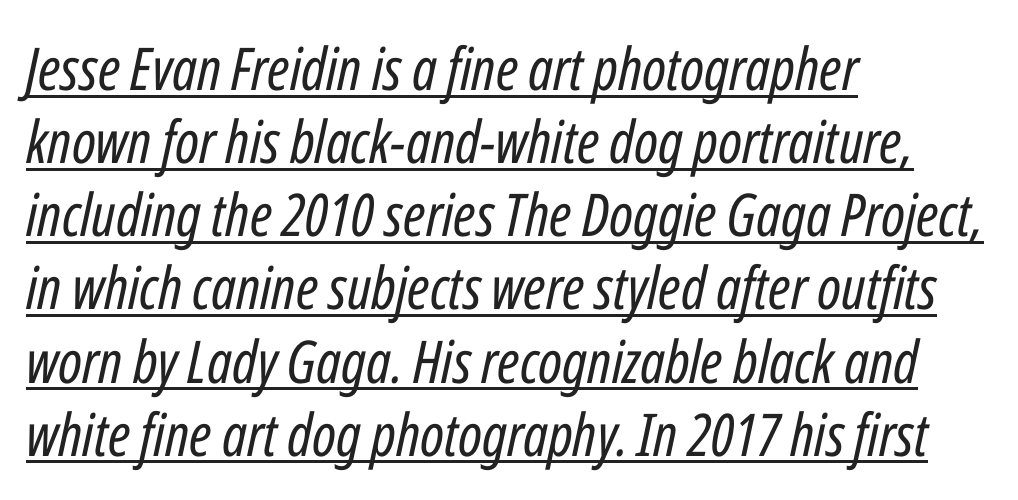
{"italic": "yes", "lean": "right", "slant_degrees": 12, "bold": "no", "weight": "regular", "width": "condensed", "stroke_contrast": "low", "x_height": "medium", "monospaced": "no", "underline": "yes", "align": "left", "line_spacing_ratio": 1.24, "letter_spacing": "normal", "letter_spacing_em": 0.0, "glyph_px": 59}
